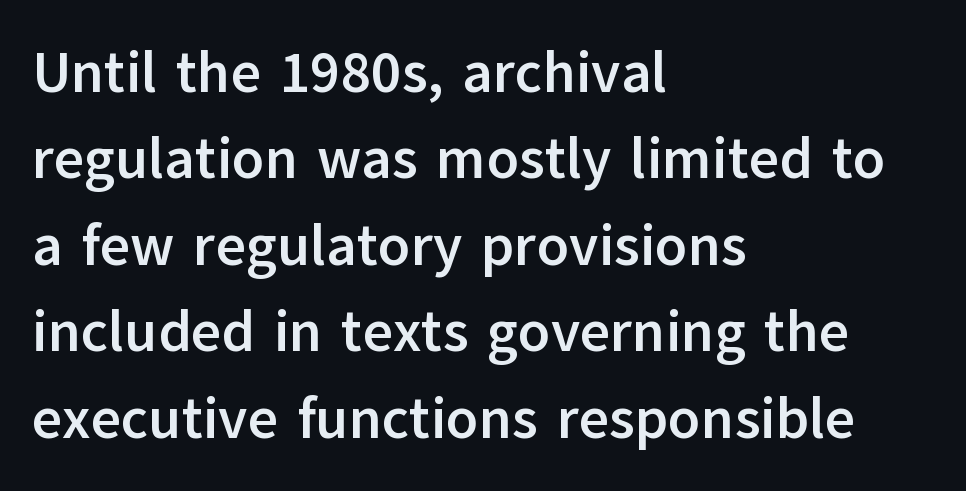
The image shows 58 px semibold sans-serif type, upright; set left-aligned, normal line spacing (1.49x), normal letter spacing, not underlined; low stroke contrast and a medium x-height.
